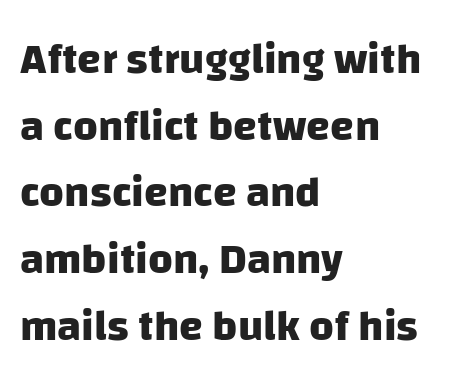
The rendering uses a moderate line-height, typical for paragraphs. Look at the bottom of the vertical strokes: they stop flat, with no serifs. The passage shown is emphatically bold. Has an underline been added? It has not.
